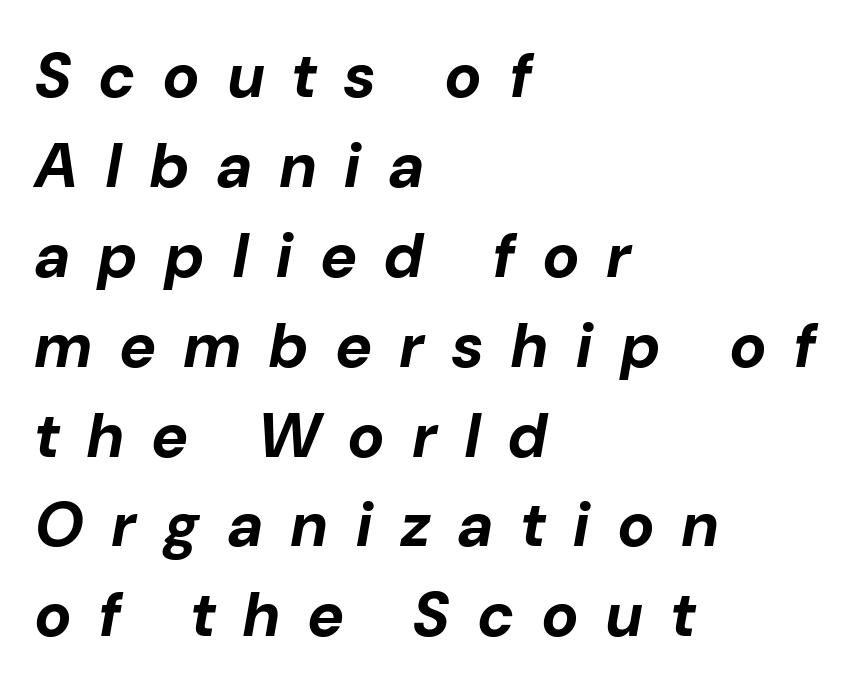
The rendering inserts visible extra space after every character. Leading: standard. This rendering features lettering with no underline. This sample uses an oblique cut, with every glyph tilted off the vertical. Teacher's note: observe the even left margin — that is flush-left alignment. Note the varied advance widths — an 'i' is clearly narrower than an 'm'.
